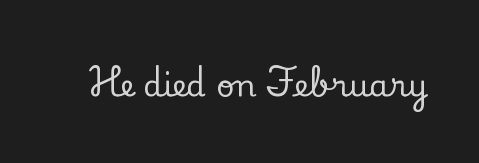
{"serif": "yes", "italic": "no", "width": "normal", "stroke_contrast": "low", "x_height": "small", "monospaced": "no", "underline": "no", "letter_spacing": "normal", "letter_spacing_em": 0.0, "glyph_px": 31}
